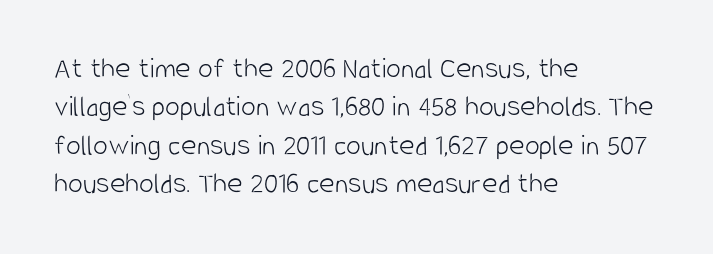
{"serif": "no", "italic": "no", "bold": "no", "weight": "light", "width": "condensed", "stroke_contrast": "low", "x_height": "large", "monospaced": "no", "underline": "no", "align": "left", "line_spacing": "normal", "line_spacing_ratio": 1.28, "letter_spacing": "normal", "letter_spacing_em": 0.0, "glyph_px": 30}
